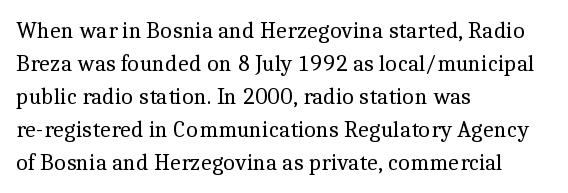
{"italic": "no", "bold": "no", "underline": "no", "align": "left", "line_spacing": "normal", "line_spacing_ratio": 1.44, "letter_spacing": "normal", "letter_spacing_em": 0.0, "glyph_px": 23}
